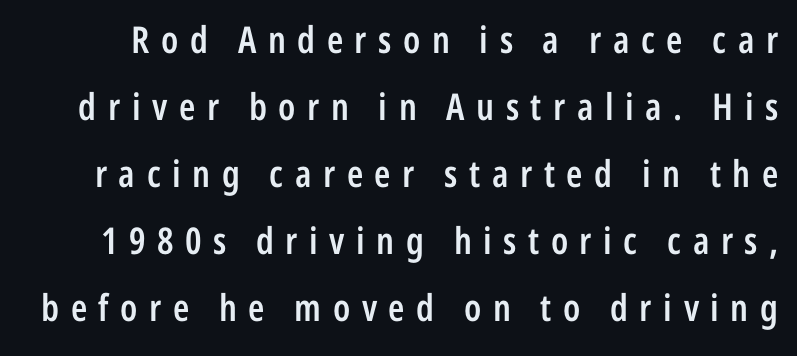
Weight: semibold (demi). Nope, no serifs anywhere on these letters. The passage shown is typed in a proportional face where columns would drift. Nope, not italic — everything's standing straight. This rendering widens character spacing well past its baseline value. No word sits above an underline.
